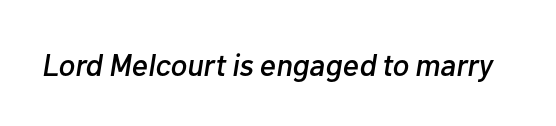
The image shows 31 px text type, italic (leaning right); set normal letter spacing, not underlined; low stroke contrast and a medium x-height.
